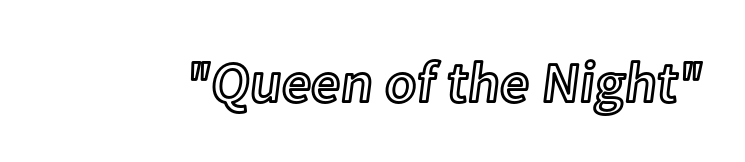
Spacing verdict: proportional, widths tailored to each character. Underlining? Definitely not there. Characters follow at the spacing the type designer built in.
